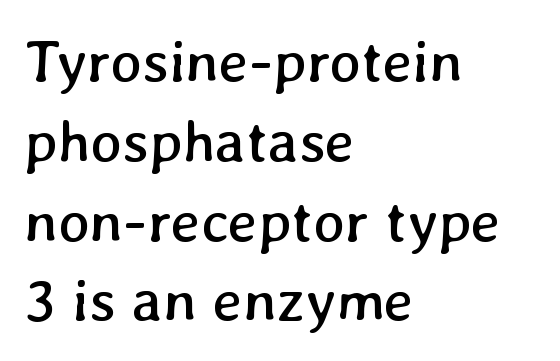
Q: Is the text bold? A: No.
Q: Is the text underlined? A: No.
Q: How is the paragraph aligned? A: Left-aligned.
Q: Is the spacing between letters normal or unusually wide? A: Normal.
Q: Is the spacing between lines tight, normal or loose? A: Normal.
Q: Width (condensed, normal, or wide)? A: Normal.
Q: Stroke contrast? A: Low.
Q: x-height? A: Medium.
Q: Monospaced? A: No.
